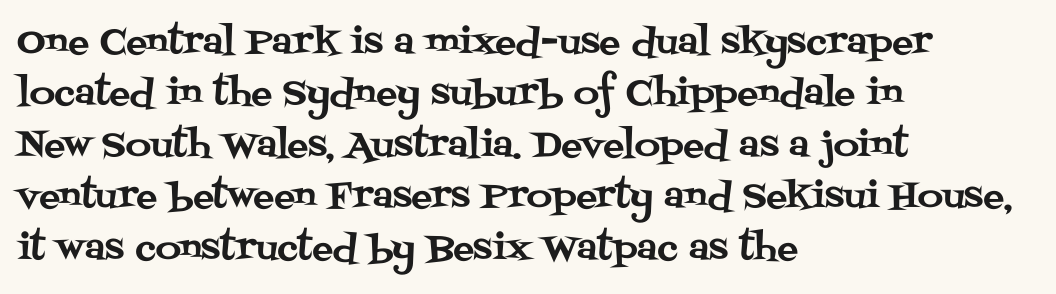
Posture: vertical. In CSS terms this would be text-align: left. How are the letters spaced? Ordinarily, with no added tracking. Serifs: yes, visible at the terminals of the letterforms. The area under the type is left untouched.
